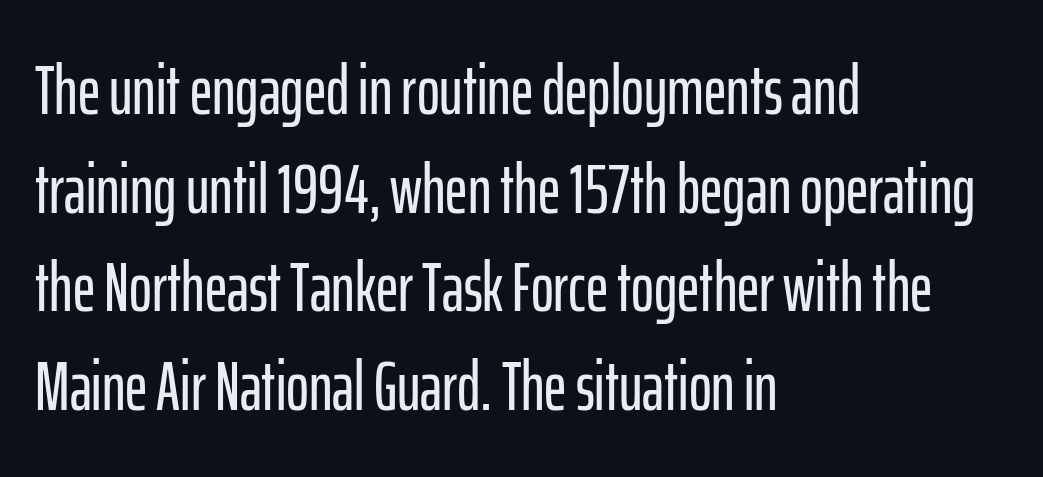
The image shows 69 px condensed sans-serif type, upright; set left-aligned, normal line spacing (1.43x), normal letter spacing, not underlined; low stroke contrast and a medium x-height.
